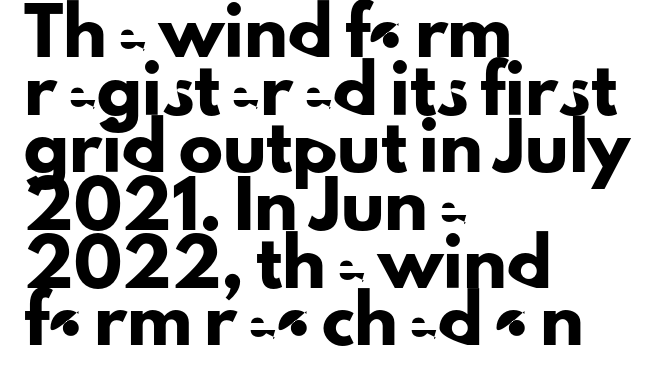
Does the lettering tilt? It doesn't — this is upright. The text block is weighted toward the left margin, trailing off unevenly rightward. Looks like regular typesetting: each glyph gets only the width it needs. Look at the tracking — it's just the regular setting, nothing added. Regarding leading, the lines here are spaced in the standard way. The text was rendered using a sans face with plain stroke endings.
